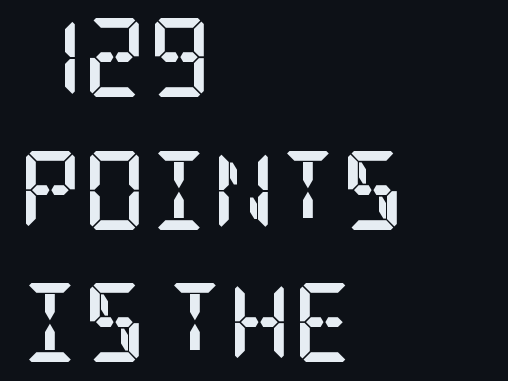
Q: Is the text bold? A: Yes.
Q: Is the text italic (slanted)? A: No, it is upright.
Q: Is the typeface a serif or a sans-serif typeface? A: Serif.
Q: Is the text underlined? A: No.
Q: How is the paragraph aligned? A: Left-aligned.
Q: Is the spacing between letters normal or unusually wide? A: Normal.
Q: Is the spacing between lines tight, normal or loose? A: Normal.
Q: Width (condensed, normal, or wide)? A: Condensed.
Q: Stroke contrast? A: Low.
Q: x-height? A: Large.
